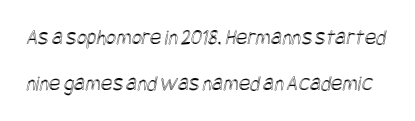
Underlining? Definitely not there. How are the letters spaced? Ordinarily, with no added tracking. Honestly, the rows look like they've been pulled way apart.
